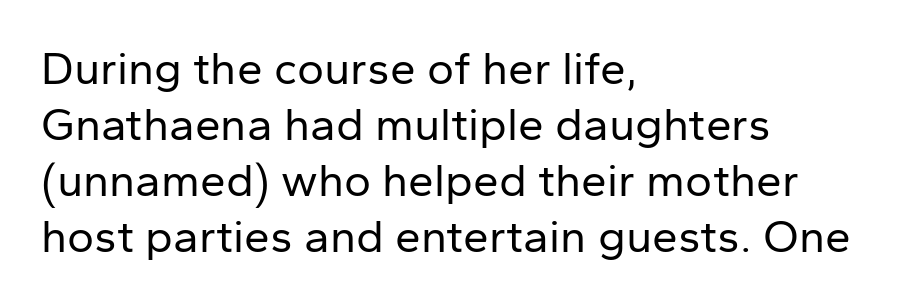
The image shows 46 px regular-weight sans-serif type, upright; set left-aligned, line spacing 1.22x, normal letter spacing, not underlined; low stroke contrast and a medium x-height.
